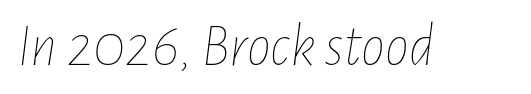
Q: Is the text bold? A: No.
Q: Is the text italic (slanted)? A: Yes, it leans right by about 7 degrees.
Q: Is the text underlined? A: No.
Q: Is the spacing between letters normal or unusually wide? A: Normal.
Q: Width (condensed, normal, or wide)? A: Condensed.
Q: Stroke contrast? A: Low.
Q: x-height? A: Medium.
Q: Monospaced? A: No.
